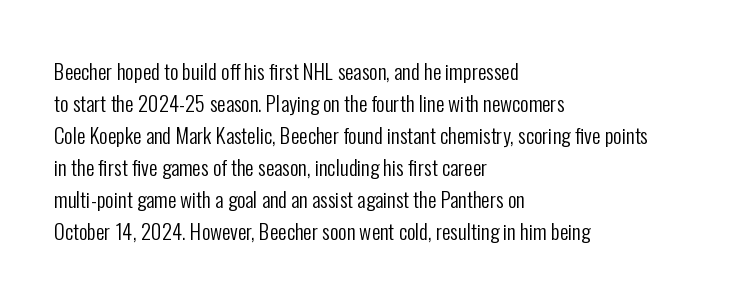
The image shows 21 px text type, upright; set left-aligned, normal line spacing (1.52x), normal letter spacing, not underlined.
